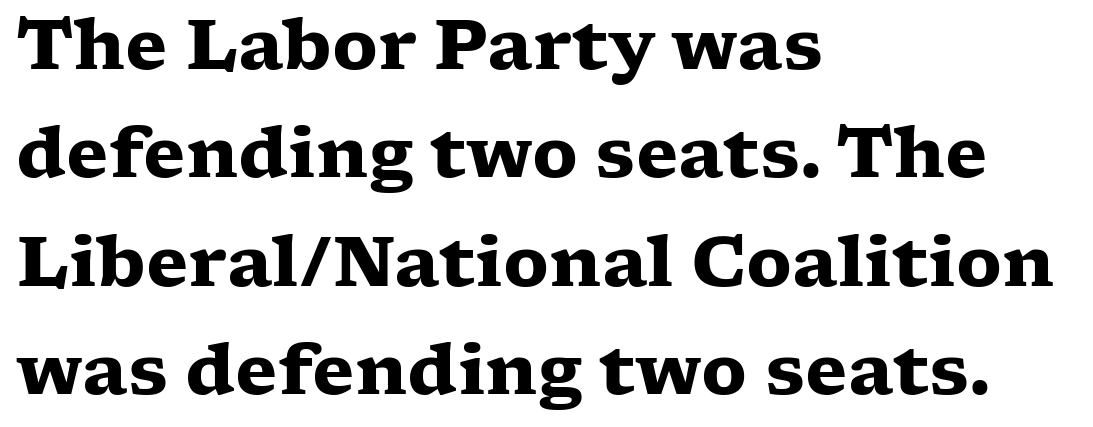
The image shows 69 px heavy, wide serif type, upright; set left-aligned, normal line spacing (1.57x), normal letter spacing, not underlined; low stroke contrast and a medium x-height.
